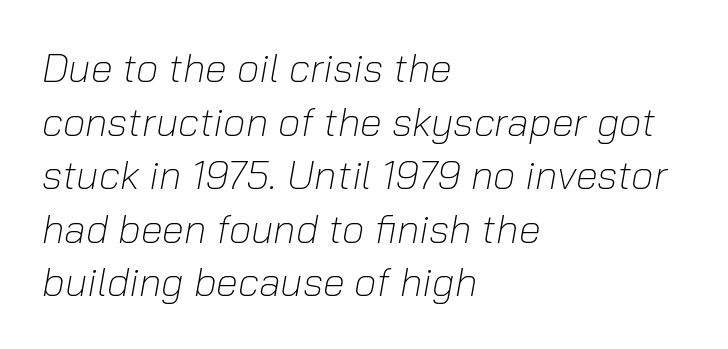
{"italic": "yes", "lean": "right", "slant_degrees": 10, "bold": "no", "weight": "light", "width": "normal", "stroke_contrast": "low", "x_height": "medium", "monospaced": "no", "underline": "no", "align": "left", "line_spacing": "normal", "line_spacing_ratio": 1.34, "letter_spacing": "normal", "letter_spacing_em": 0.0, "glyph_px": 40}
